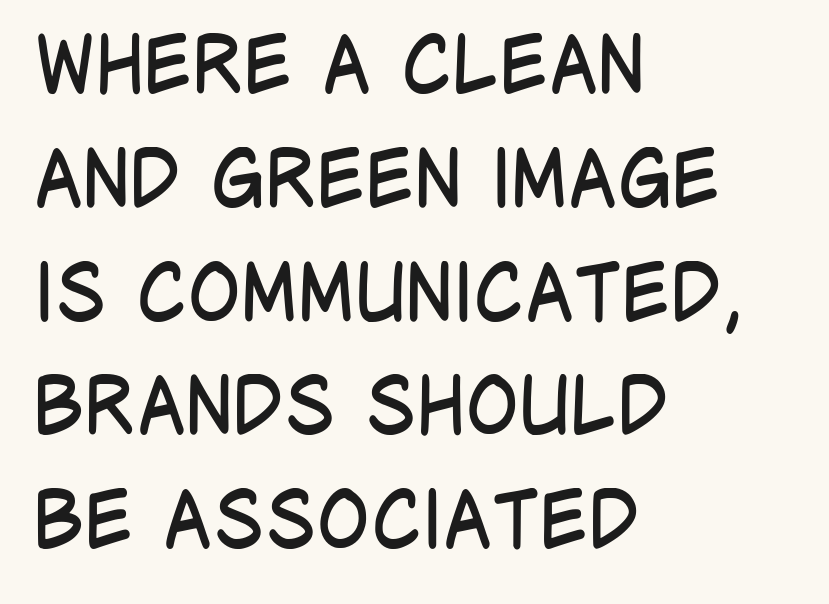
The space between consecutive lines is moderate. Unlike italic type, these characters show no tilt at all. The characters are drawn with everyday or finer stroke widths. Caption: multi-line text, flush left, ragged right.
